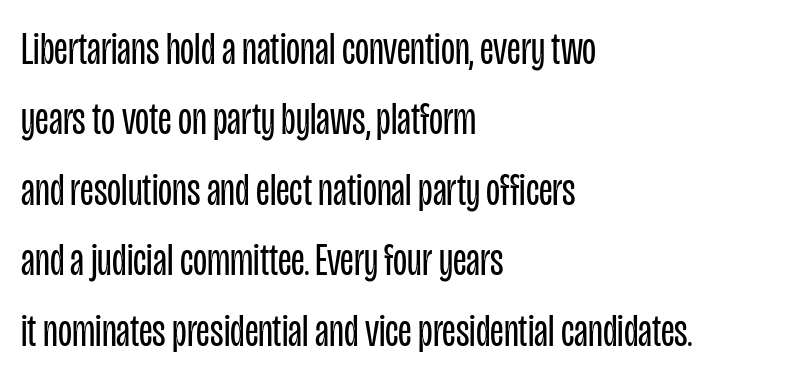
{"serif": "no", "italic": "no", "bold": "no", "weight": "regular", "width": "condensed", "stroke_contrast": "low", "x_height": "large", "monospaced": "no", "underline": "no", "align": "left", "line_spacing": "normal", "line_spacing_ratio": 1.53, "letter_spacing": "normal", "letter_spacing_em": 0.0, "glyph_px": 46}
